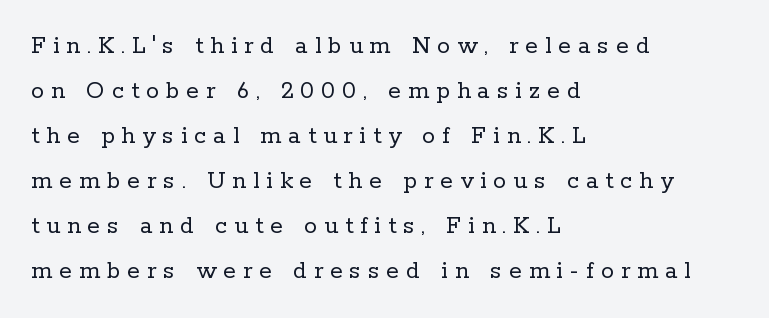
Q: Is the text bold? A: No.
Q: Is the text italic (slanted)? A: No, it is upright.
Q: Is the text underlined? A: No.
Q: How is the paragraph aligned? A: Left-aligned.
Q: Is the spacing between letters normal or unusually wide? A: Unusually wide.
